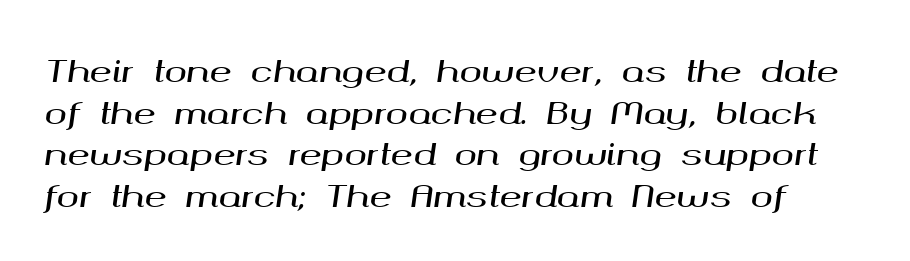
The image shows 30 px wide type, italic (leaning right); set normal line spacing (1.39x), normal letter spacing, not underlined; medium stroke contrast and a medium x-height.
